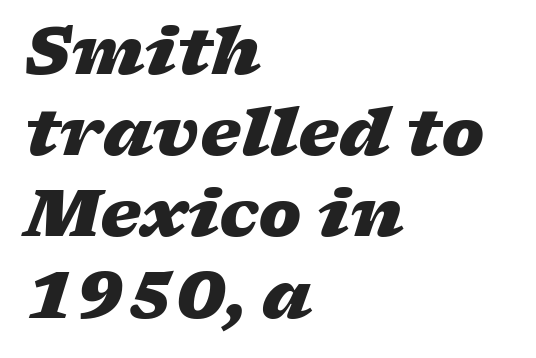
{"italic": "yes", "lean": "right", "slant_degrees": 17, "bold": "yes", "weight": "heavy", "width": "wide", "stroke_contrast": "low", "x_height": "medium", "monospaced": "no", "underline": "no", "align": "left", "line_spacing": "normal", "line_spacing_ratio": 1.25, "letter_spacing": "normal", "letter_spacing_em": 0.0, "glyph_px": 65}
